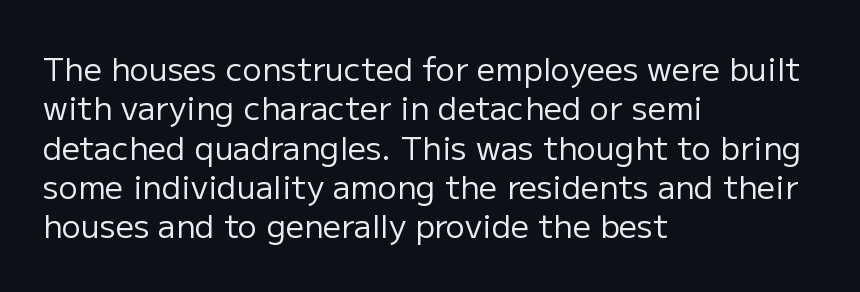
Q: Is the text bold? A: No.
Q: Is the text italic (slanted)? A: No, it is upright.
Q: Is the typeface a serif or a sans-serif typeface? A: Sans-serif.
Q: Is the text underlined? A: No.
Q: How is the paragraph aligned? A: Left-aligned.
Q: Is the spacing between letters normal or unusually wide? A: Normal.
Q: Width (condensed, normal, or wide)? A: Normal.
Q: Stroke contrast? A: Low.
Q: x-height? A: Medium.
Q: Monospaced? A: No.
